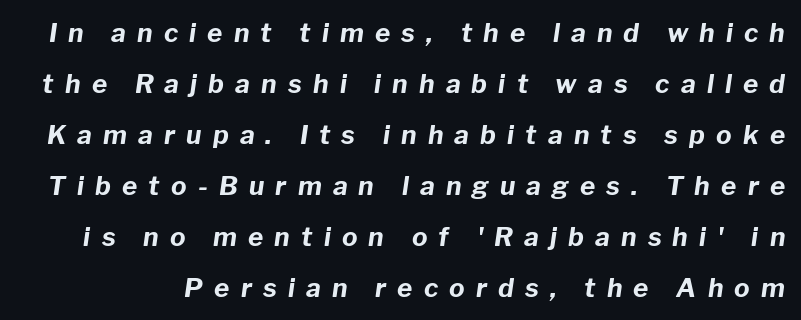
The image shows 26 px bold type, italic (leaning right); set loose line spacing (1.96x), unusually wide letter spacing (+0.43 em), not underlined.
